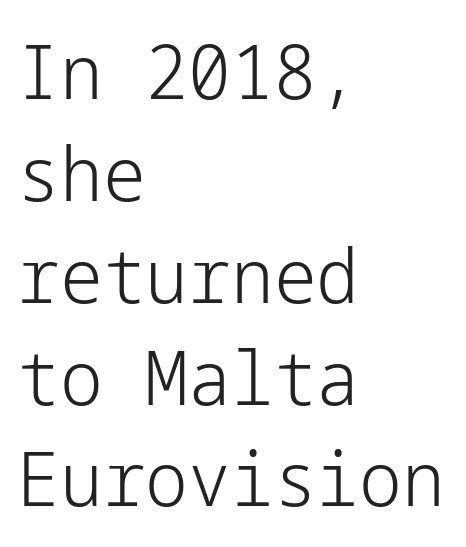
{"serif": "no", "italic": "no", "bold": "no", "weight": "light", "width": "normal", "stroke_contrast": "low", "x_height": "medium", "underline": "no", "align": "left", "line_spacing": "normal", "line_spacing_ratio": 1.34, "letter_spacing": "normal", "letter_spacing_em": 0.0, "glyph_px": 76}
